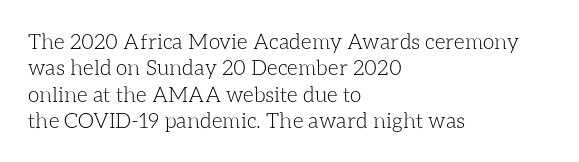
{"italic": "no", "bold": "no", "underline": "no", "align": "left", "line_spacing": "normal", "line_spacing_ratio": 1.26, "letter_spacing": "normal", "letter_spacing_em": 0.0, "glyph_px": 21}
